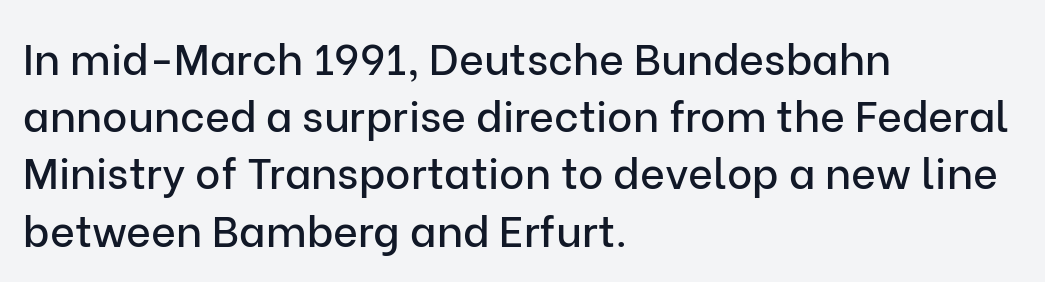
Q: Is the text italic (slanted)? A: No, it is upright.
Q: Is the typeface a serif or a sans-serif typeface? A: Sans-serif.
Q: Is the text underlined? A: No.
Q: How is the paragraph aligned? A: Left-aligned.
Q: Is the spacing between letters normal or unusually wide? A: Normal.
Q: Is the spacing between lines tight, normal or loose? A: Normal.
Q: Width (condensed, normal, or wide)? A: Normal.
Q: Stroke contrast? A: Low.
Q: x-height? A: Medium.
Q: Monospaced? A: No.
